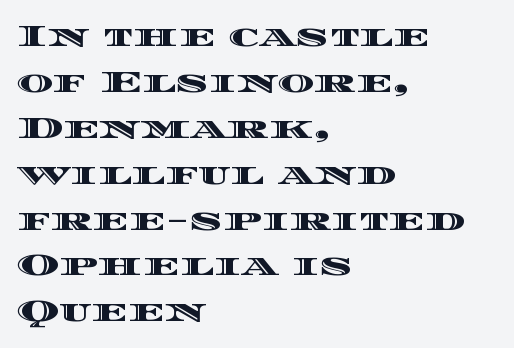
The image shows 31 px wide type, upright; set left-aligned, normal line spacing (1.48x), normal letter spacing, not underlined; a large x-height.
